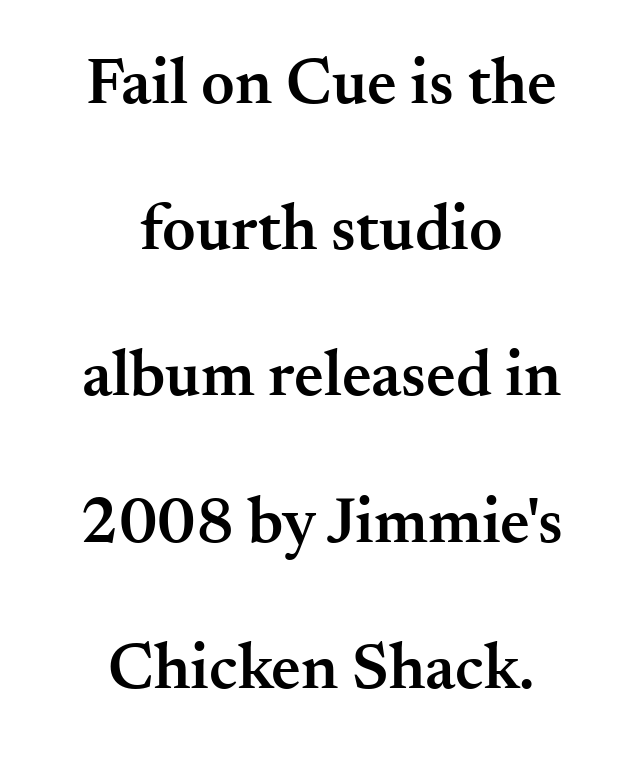
{"serif": "yes", "italic": "no", "bold": "semi", "weight": "semibold", "width": "normal", "stroke_contrast": "medium", "x_height": "small", "monospaced": "no", "underline": "no", "align": "center", "line_spacing": "loose", "line_spacing_ratio": 2.25, "letter_spacing": "normal", "letter_spacing_em": 0.0, "glyph_px": 65}
